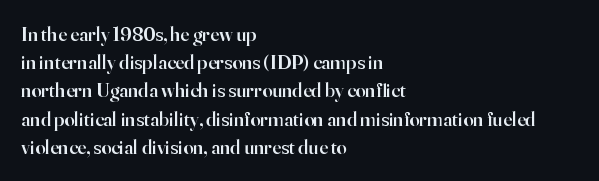
This is moderately heavy type, rendered in semibold. A bare baseline throughout the passage. Caption: standard tracking, unaltered. A typesetter would mark this as roman, not italic. The rows are spaced the way most documents space them. A classic flush-left, rag-right setting is used for this passage.
